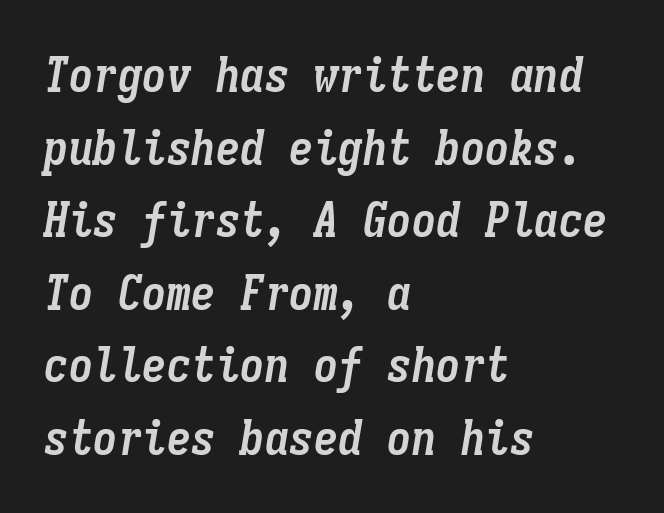
Q: Is the text bold? A: Yes.
Q: Is the text italic (slanted)? A: Yes, it leans right by about 9 degrees.
Q: Is the text underlined? A: No.
Q: How is the paragraph aligned? A: Left-aligned.
Q: Is the spacing between letters normal or unusually wide? A: Normal.
Q: Is the spacing between lines tight, normal or loose? A: Normal.
Q: Width (condensed, normal, or wide)? A: Condensed.
Q: Stroke contrast? A: Low.
Q: x-height? A: Medium.
Q: Monospaced? A: Yes.
